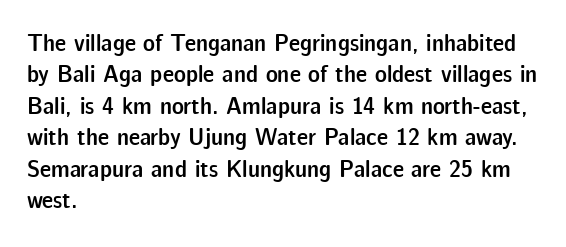
The image shows 25 px text type, upright; set left-aligned, normal line spacing (1.26x), normal letter spacing, not underlined.
